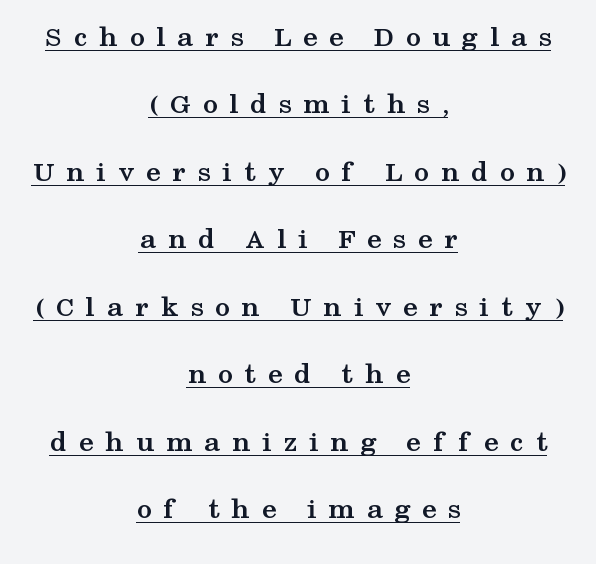
A typographer would call this underscored text. I'd describe the lettering as bold — thick and assertive. The rendering uses natural spacing where letterforms have individual widths. The lettering stays uniformly vertical, giving the passage a roman look. This sample is center-justified, so both line endings float freely.
